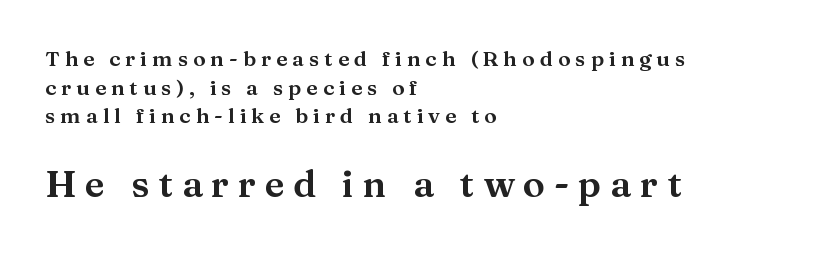
Q: Is the text italic (slanted)? A: No, it is upright.
Q: Is the typeface a serif or a sans-serif typeface? A: Serif.
Q: Is the text underlined? A: No.
Q: How is the paragraph aligned? A: Left-aligned.
Q: Is the spacing between letters normal or unusually wide? A: Unusually wide.
Q: Is the spacing between lines tight, normal or loose? A: Normal.
Q: Which block of text is set in a larger size, the first (top) or the second (bottom)? A: The second (bottom) one.
Q: Width (condensed, normal, or wide)? A: Wide.
Q: Stroke contrast? A: Medium.
Q: x-height? A: Medium.
Q: Monospaced? A: No.
